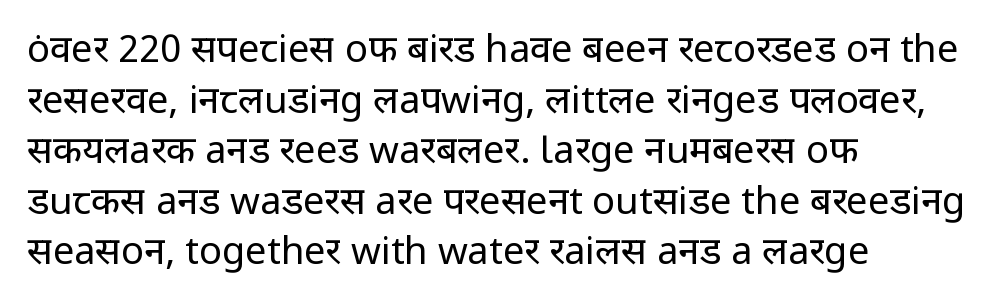
The image shows 38 px regular-weight sans-serif type, upright; set left-aligned, normal line spacing (1.33x), normal letter spacing, not underlined; low stroke contrast and a medium x-height.
